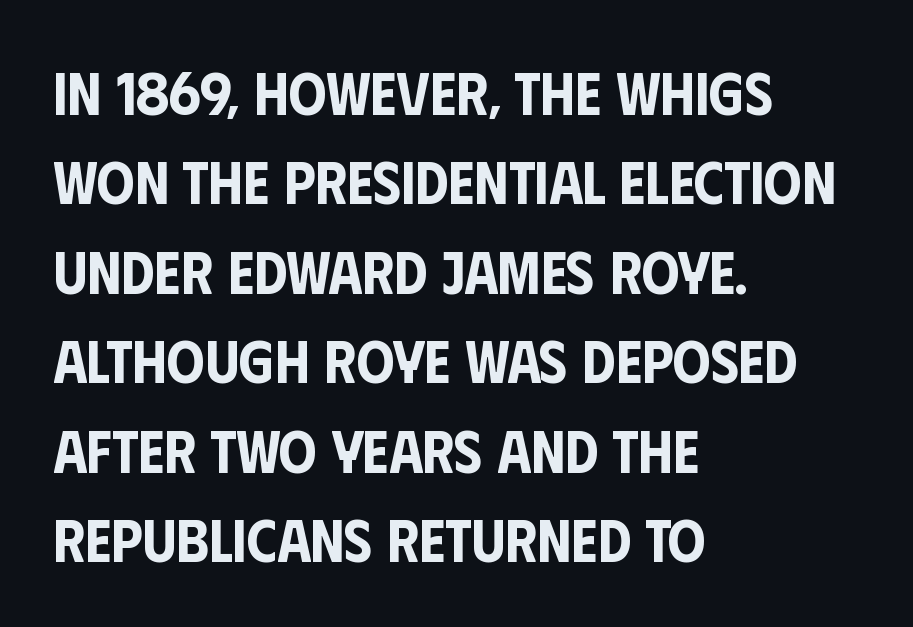
{"serif": "no", "italic": "no", "width": "condensed", "stroke_contrast": "low", "x_height": "large", "monospaced": "no", "underline": "no", "align": "left", "line_spacing": "normal", "line_spacing_ratio": 1.49, "letter_spacing": "normal", "letter_spacing_em": 0.0, "glyph_px": 60}
